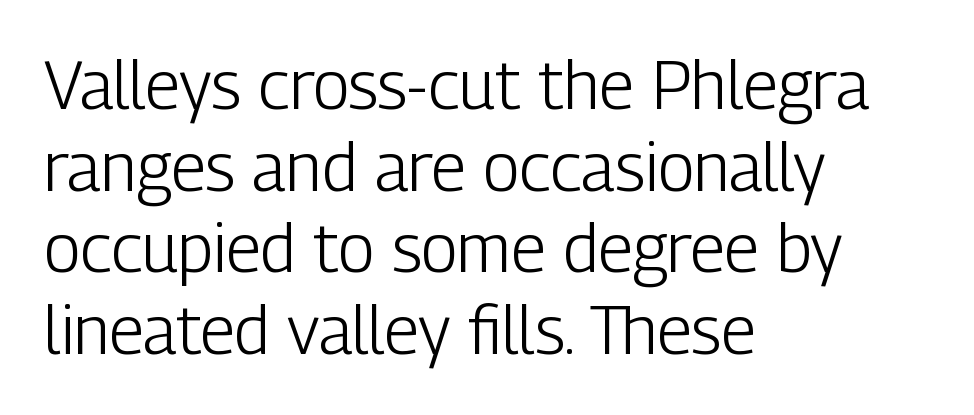
{"serif": "no", "italic": "no", "bold": "no", "weight": "light", "width": "condensed", "stroke_contrast": "low", "x_height": "medium", "monospaced": "no", "underline": "no", "align": "left", "line_spacing_ratio": 1.22, "letter_spacing": "normal", "letter_spacing_em": 0.0, "glyph_px": 67}
